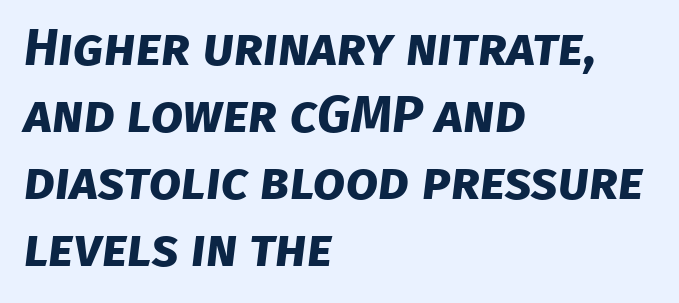
Quick note: underline off. Look at the bottom of the vertical strokes: they stop flat, with no serifs. These lines are set flush left with a ragged right edge. The designer left line spacing at the default.
